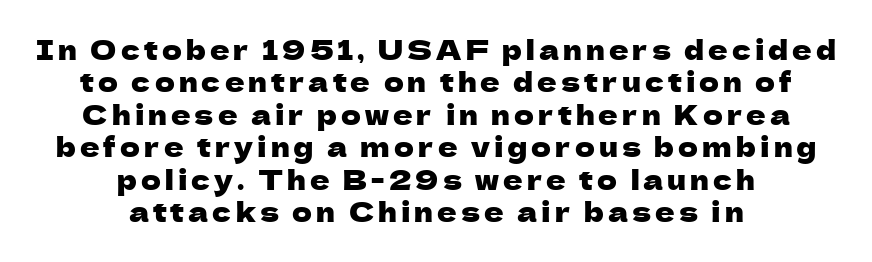
Q: Is the text italic (slanted)? A: No, it is upright.
Q: Is the text underlined? A: No.
Q: How is the paragraph aligned? A: Centered.
